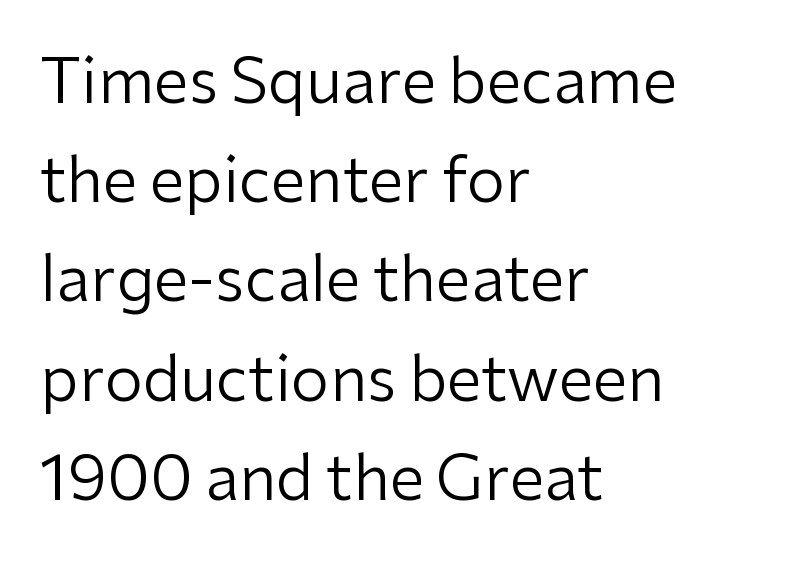
Horizontal alignment here is leftward, the default for most running prose. The typography opts for an upright posture over an oblique one. Evenly set lines give the paragraph a standard silhouette. Proportional: the letters do not fall into vertical columns. Typographically, this falls in the sans-serif category. Tracking value appears to be zero — textbook default spacing.
